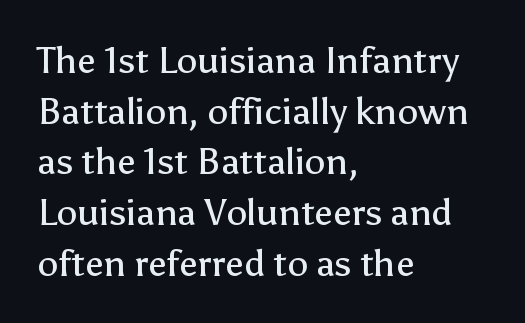
{"serif": "no", "italic": "no", "bold": "no", "weight": "regular", "width": "normal", "stroke_contrast": "low", "x_height": "medium", "monospaced": "no", "underline": "no", "align": "left", "line_spacing": "normal", "line_spacing_ratio": 1.37, "letter_spacing": "normal", "letter_spacing_em": 0.0, "glyph_px": 37}
